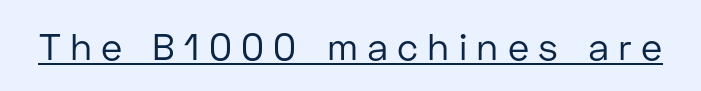
Do the characters align in a grid? No, the font is proportional. I'd call this a sans setting — the letters go barefoot. The letters are spread apart with noticeably loose tracking. The specimen includes a rule beneath the text block's lines.
